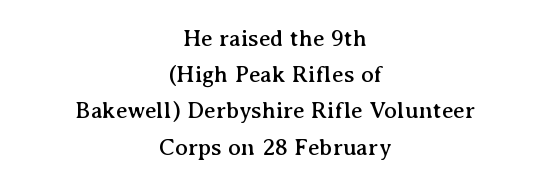
The image shows 24 px text type, upright; set centered, normal line spacing (1.51x), normal letter spacing, not underlined.
